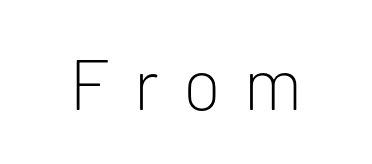
{"serif": "no", "italic": "no", "bold": "no", "weight": "light", "width": "normal", "stroke_contrast": "low", "x_height": "medium", "monospaced": "no", "underline": "no", "letter_spacing": "wide", "letter_spacing_em": 0.35, "glyph_px": 71}
